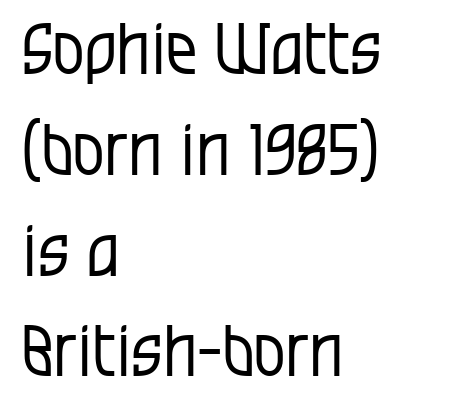
The image shows 71 px regular-weight, condensed sans-serif type, upright; set left-aligned, normal line spacing (1.42x), normal letter spacing, not underlined; low stroke contrast and a large x-height.
